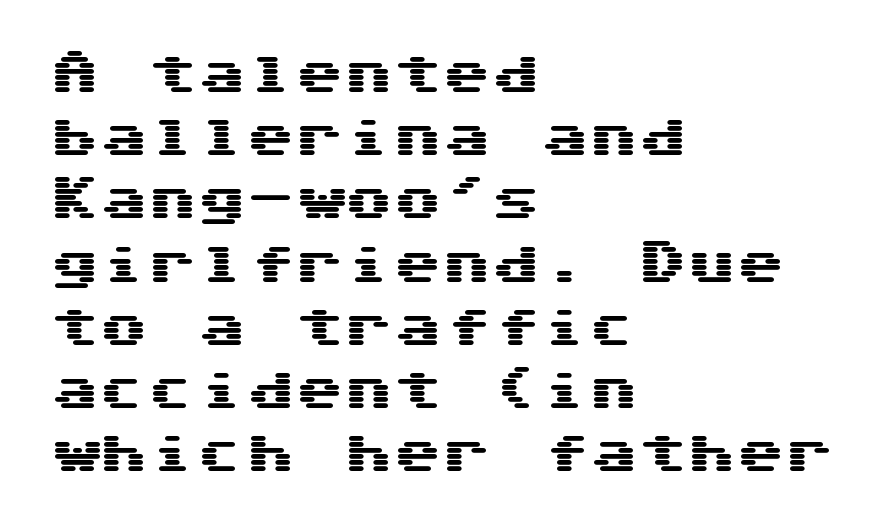
The image shows 49 px wide sans-serif type, upright; set left-aligned, normal line spacing (1.29x), normal letter spacing, not underlined; medium stroke contrast and a medium x-height.
